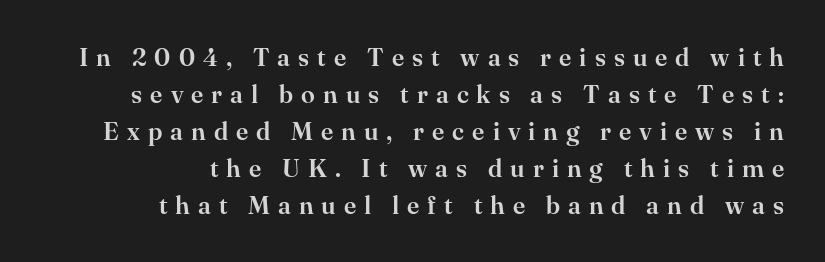
The image shows 25 px text type, upright; set right-aligned, normal line spacing (1.48x), unusually wide letter spacing (+0.32 em), not underlined.
